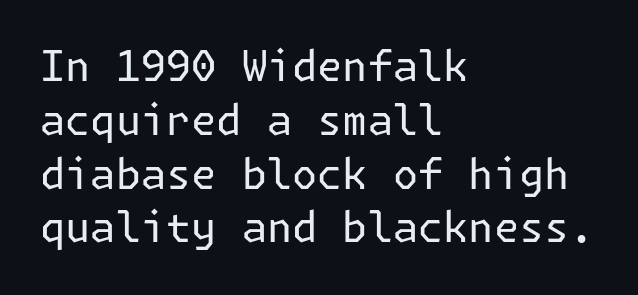
These lines are composed in type without serifs. The zone under the glyphs is completely vacant. The characters are drawn with everyday or finer stroke widths. Does the copy run flush right? No — it runs flush left.
